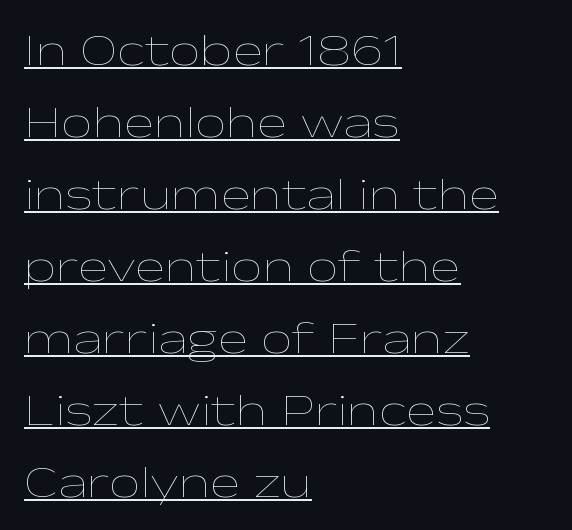
The image shows 45 px thin, wide type, upright; set left-aligned, normal line spacing (1.6x), normal letter spacing, underlined; low stroke contrast and a medium x-height.
